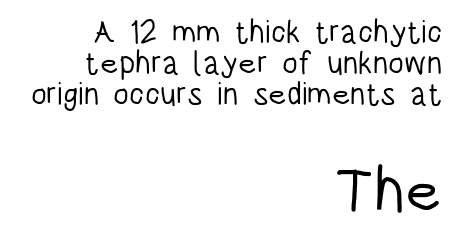
{"serif": "no", "italic": "no", "bold": "no", "weight": "light", "width": "condensed", "stroke_contrast": "low", "x_height": "large", "monospaced": "no", "underline": "no", "align": "right", "line_spacing": "tight", "line_spacing_ratio": 0.97, "letter_spacing": "normal", "letter_spacing_em": 0.0, "larger_block": "second", "size_ratio": 1.97, "glyph_px": 63}
